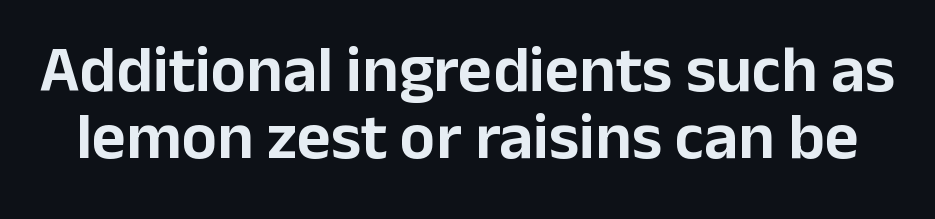
Q: Is the text italic (slanted)? A: No, it is upright.
Q: Is the typeface a serif or a sans-serif typeface? A: Sans-serif.
Q: Is the text underlined? A: No.
Q: Is the spacing between letters normal or unusually wide? A: Normal.
Q: Is the spacing between lines tight, normal or loose? A: Tight.
Q: Width (condensed, normal, or wide)? A: Normal.
Q: Stroke contrast? A: Low.
Q: x-height? A: Medium.
Q: Monospaced? A: No.
